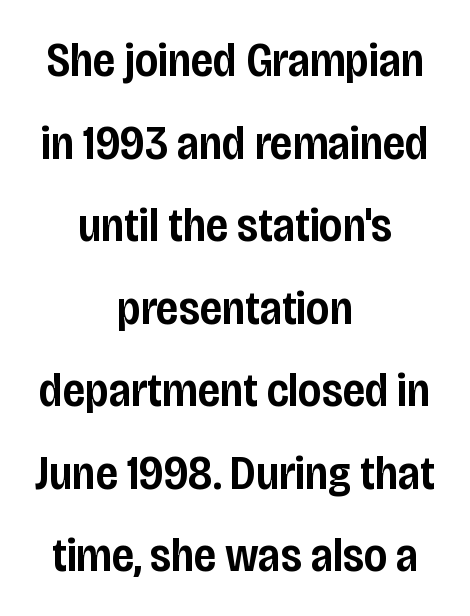
{"serif": "no", "italic": "no", "bold": "semi", "weight": "semibold", "width": "condensed", "stroke_contrast": "low", "x_height": "large", "monospaced": "no", "underline": "no", "align": "center", "line_spacing_ratio": 1.72, "letter_spacing": "normal", "letter_spacing_em": 0.0, "glyph_px": 48}
